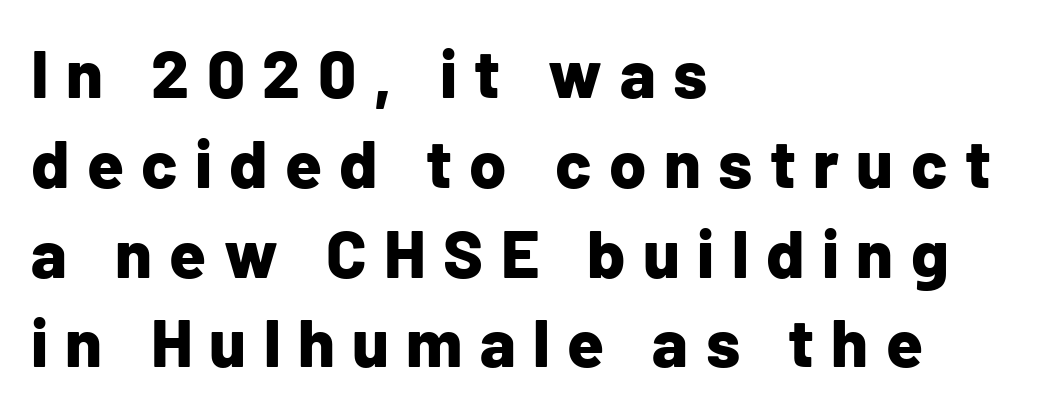
The image shows 67 px bold sans-serif type, upright; set left-aligned, normal line spacing (1.34x), unusually wide letter spacing (+0.26 em), not underlined; low stroke contrast and a medium x-height.
